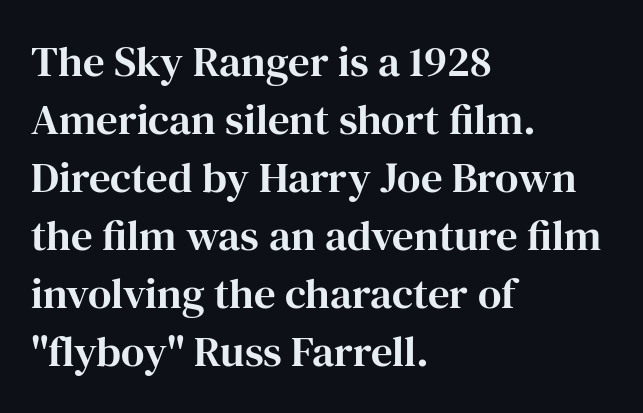
Font category for this specimen: serif. Line spacing here is normal. Does the copy run flush right? No — it runs flush left. This is roman type, the default non-slanted kind. Type without underlining. Note the varied advance widths — an 'i' is clearly narrower than an 'm'.
